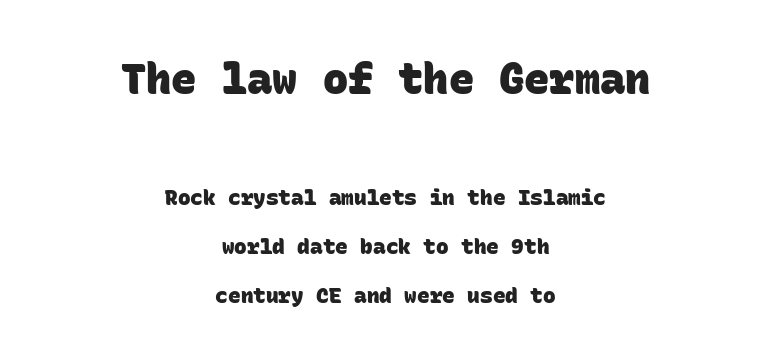
{"serif": "no", "bold": "yes", "weight": "heavy", "width": "normal", "stroke_contrast": "low", "x_height": "large", "monospaced": "yes", "underline": "no", "align": "center", "line_spacing": "loose", "line_spacing_ratio": 2.33, "letter_spacing": "normal", "letter_spacing_em": 0.0, "larger_block": "first", "size_ratio": 2.0, "glyph_px": 42}
